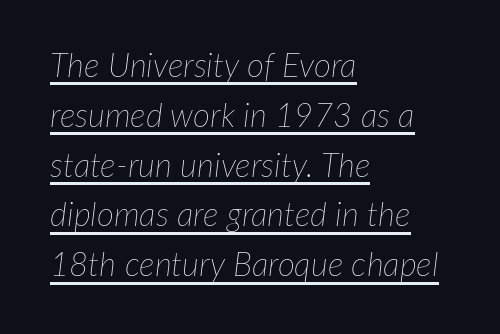
These lines stack with their left ends in a neat column. Successive baselines arrive at the customary interval. There's an unmistakable incline to the writing here. The passage shown has conventional tracking throughout.
